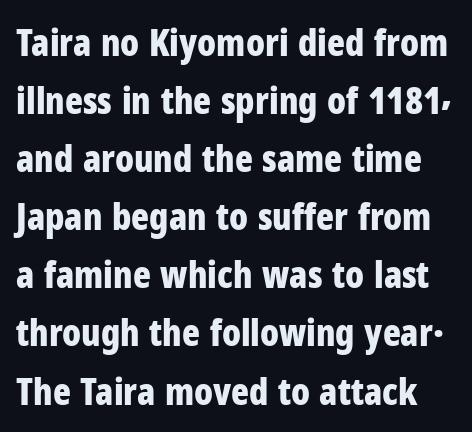
Q: Is the text bold? A: Yes.
Q: Is the text italic (slanted)? A: No, it is upright.
Q: Is the typeface a serif or a sans-serif typeface? A: Sans-serif.
Q: Is the text underlined? A: No.
Q: Is the spacing between letters normal or unusually wide? A: Normal.
Q: Is the spacing between lines tight, normal or loose? A: Normal.
Q: Width (condensed, normal, or wide)? A: Condensed.
Q: Stroke contrast? A: Low.
Q: x-height? A: Medium.
Q: Monospaced? A: No.
